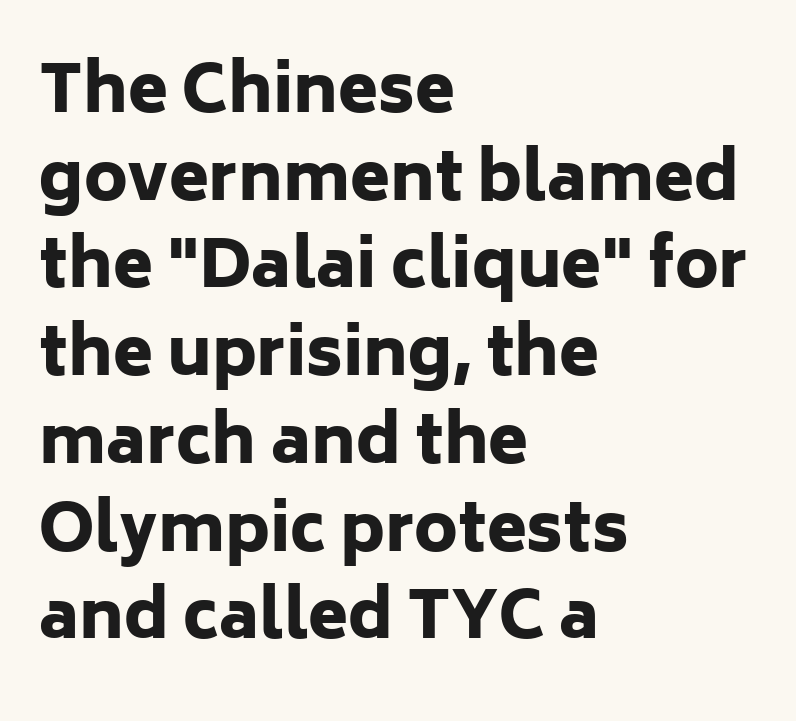
Q: Is the text bold? A: Yes.
Q: Is the text italic (slanted)? A: No, it is upright.
Q: Is the typeface a serif or a sans-serif typeface? A: Sans-serif.
Q: Is the text underlined? A: No.
Q: How is the paragraph aligned? A: Left-aligned.
Q: Is the spacing between letters normal or unusually wide? A: Normal.
Q: Is the spacing between lines tight, normal or loose? A: Normal.
Q: Width (condensed, normal, or wide)? A: Normal.
Q: Stroke contrast? A: Low.
Q: x-height? A: Medium.
Q: Monospaced? A: No.
